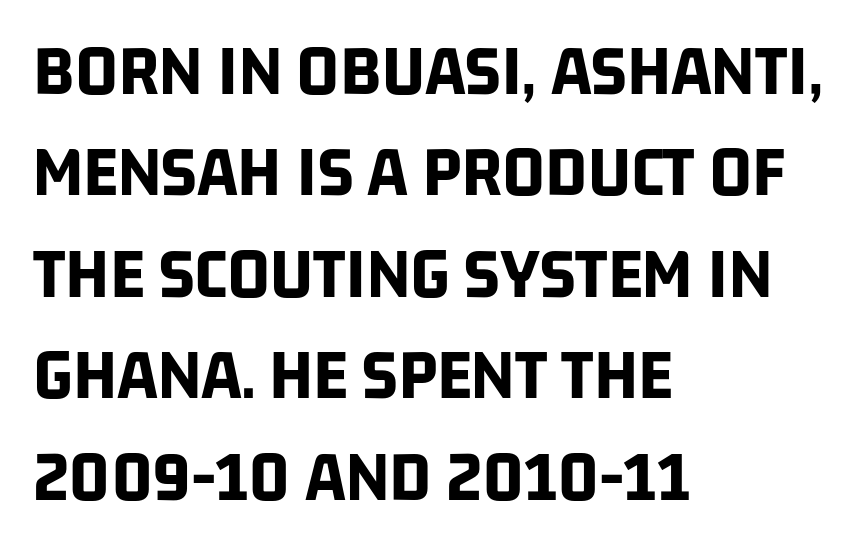
{"serif": "no", "bold": "yes", "weight": "bold", "width": "condensed", "stroke_contrast": "low", "x_height": "large", "monospaced": "no", "underline": "no", "align": "left", "line_spacing": "normal", "line_spacing_ratio": 1.37, "letter_spacing": "normal", "letter_spacing_em": 0.0, "glyph_px": 74}
